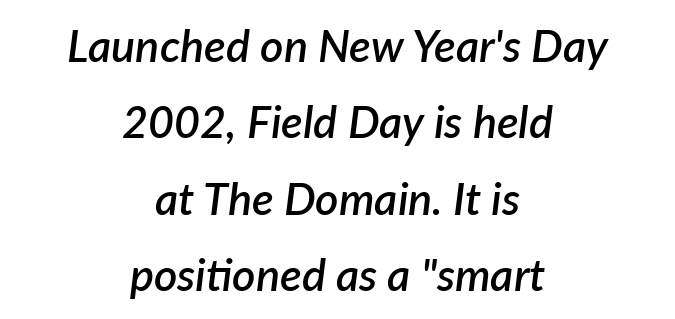
Proportional: the letters do not fall into vertical columns. A typesetter would mark this as italic. The passage shown is semibold, sitting just below true bold. The letters sit at their default tracking, neither squeezed nor spread.
